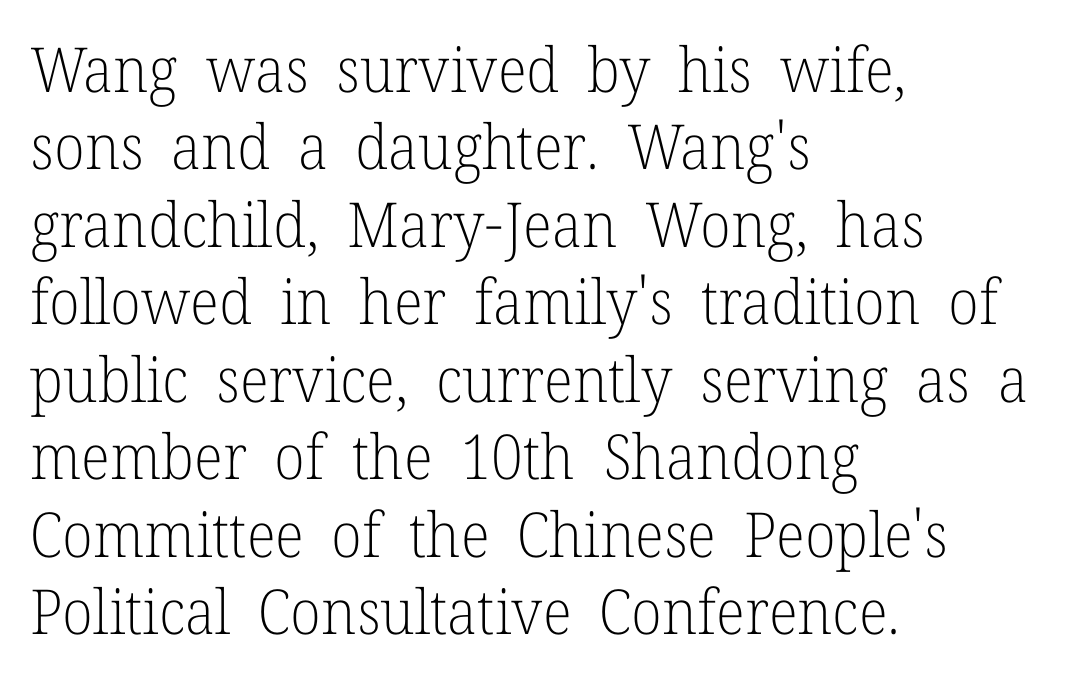
{"serif": "yes", "italic": "no", "bold": "no", "weight": "light", "width": "normal", "stroke_contrast": "low", "x_height": "medium", "monospaced": "no", "underline": "no", "align": "left", "line_spacing": "normal", "line_spacing_ratio": 1.25, "letter_spacing": "normal", "letter_spacing_em": 0.0, "glyph_px": 62}
